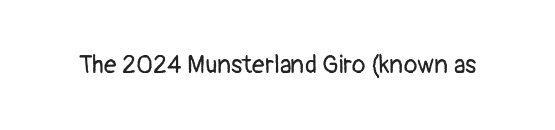
The rendering keeps characters at their native spacing. The font sits on the lighter half of the weight spectrum, regular included. Quick note: underline off. Is there any slant? The stems are plumb.
